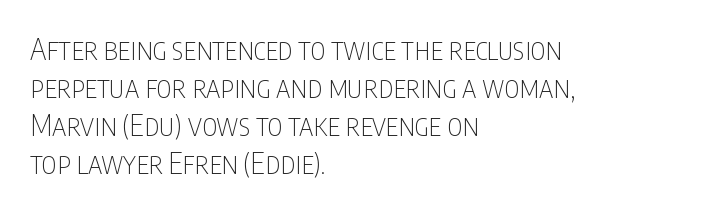
{"serif": "no", "italic": "no", "bold": "no", "weight": "thin", "width": "condensed", "stroke_contrast": "low", "x_height": "large", "monospaced": "no", "underline": "no", "align": "left", "line_spacing": "normal", "line_spacing_ratio": 1.31, "letter_spacing": "normal", "letter_spacing_em": 0.0, "glyph_px": 29}
